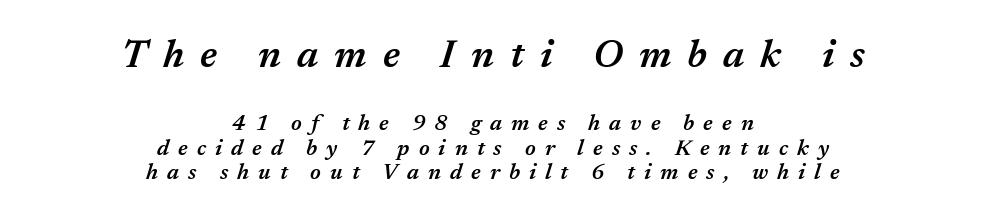
Q: Is the text bold? A: Semi-bold.
Q: Is the text italic (slanted)? A: Yes, it leans right by about 17 degrees.
Q: Is the text underlined? A: No.
Q: How is the paragraph aligned? A: Centered.
Q: Is the spacing between letters normal or unusually wide? A: Unusually wide.
Q: Is the spacing between lines tight, normal or loose? A: Tight.
Q: Which block of text is set in a larger size, the first (top) or the second (bottom)? A: The first (top) one.
Q: Width (condensed, normal, or wide)? A: Normal.
Q: Stroke contrast? A: Medium.
Q: x-height? A: Medium.
Q: Monospaced? A: No.
